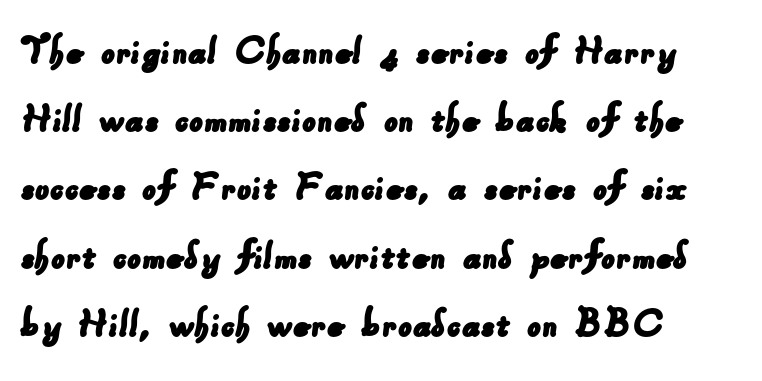
{"serif": "no", "width": "normal", "stroke_contrast": "low", "x_height": "small", "monospaced": "no", "underline": "no", "align": "left", "line_spacing": "normal", "line_spacing_ratio": 1.55, "letter_spacing": "normal", "letter_spacing_em": 0.0, "glyph_px": 44}
